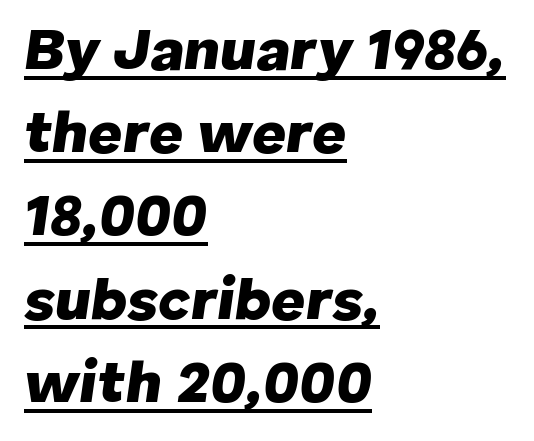
Bold? Absolutely — the strokes are thick and heavy. You could call the tracking neutral — neither tight nor loose. The string is rendered with underlining switched on. The specimen reads as italic at a glance. Each letter keeps its own natural width here, so spacing adapts to shape.
